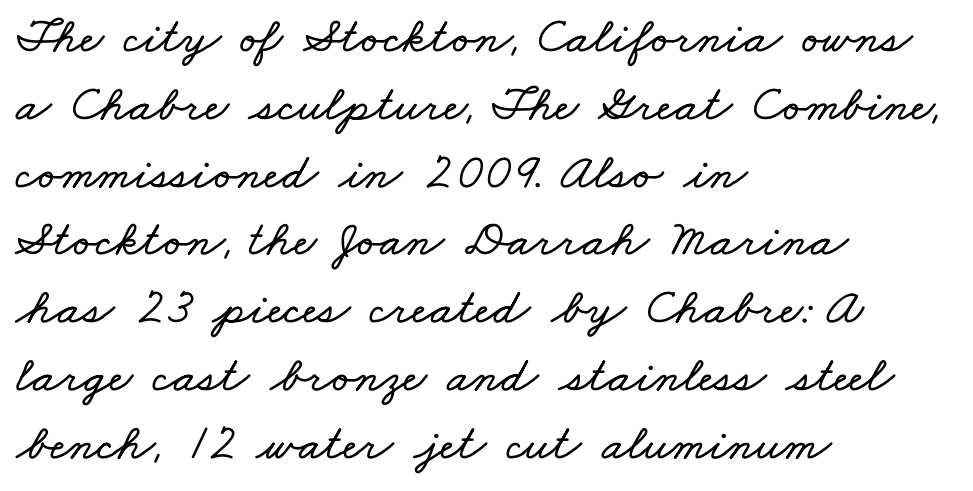
{"width": "wide", "stroke_contrast": "low", "x_height": "small", "monospaced": "no", "underline": "no", "align": "left", "line_spacing": "normal", "line_spacing_ratio": 1.33, "letter_spacing": "normal", "letter_spacing_em": 0.0, "glyph_px": 51}
